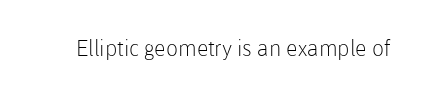
Q: Is the text bold? A: No.
Q: Is the text italic (slanted)? A: No, it is upright.
Q: Is the text underlined? A: No.
Q: Is the spacing between letters normal or unusually wide? A: Normal.
